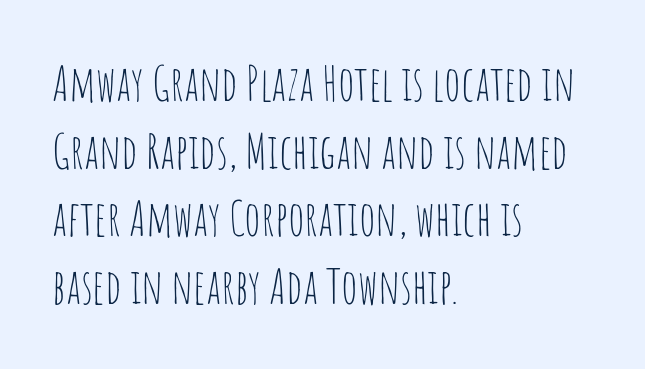
{"serif": "no", "italic": "no", "bold": "no", "weight": "thin", "width": "condensed", "stroke_contrast": "low", "x_height": "large", "monospaced": "no", "underline": "no", "align": "left", "line_spacing": "normal", "line_spacing_ratio": 1.41, "letter_spacing": "normal", "letter_spacing_em": 0.0, "glyph_px": 48}
